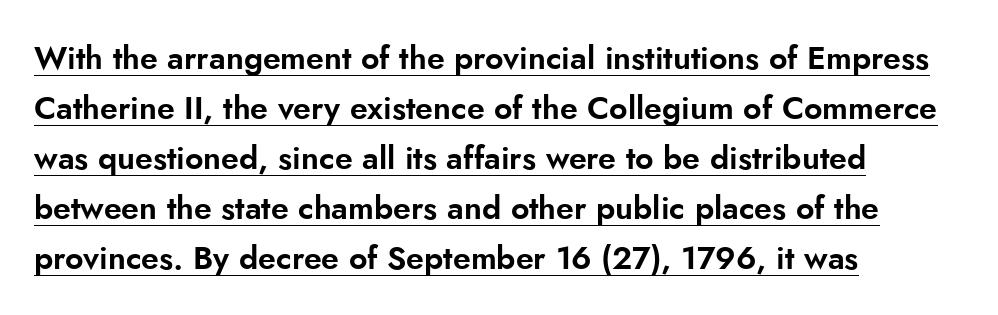
Q: Is the text italic (slanted)? A: No, it is upright.
Q: Is the typeface a serif or a sans-serif typeface? A: Sans-serif.
Q: Is the text underlined? A: Yes.
Q: How is the paragraph aligned? A: Left-aligned.
Q: Is the spacing between letters normal or unusually wide? A: Normal.
Q: Is the spacing between lines tight, normal or loose? A: Normal.
Q: Width (condensed, normal, or wide)? A: Normal.
Q: Stroke contrast? A: Low.
Q: x-height? A: Small.
Q: Monospaced? A: No.
